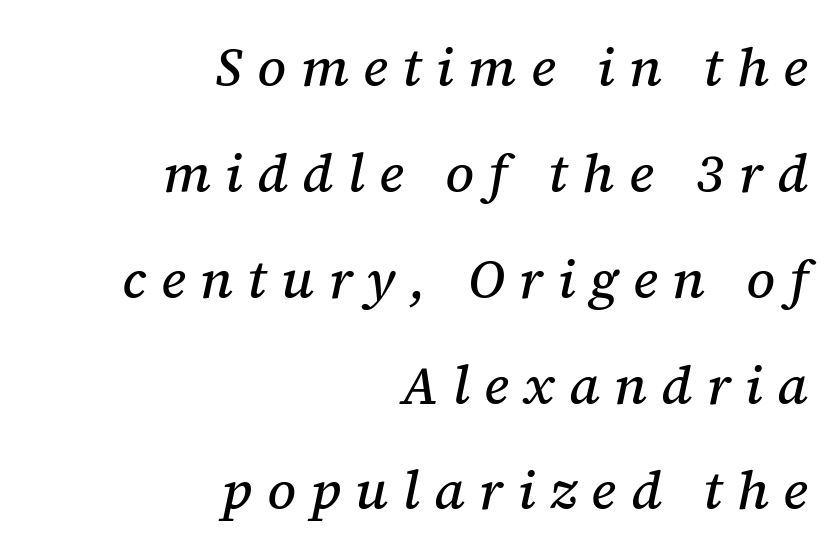
The image shows 54 px serif type, italic (leaning right); set right-aligned, loose line spacing (1.96x), unusually wide letter spacing (+0.27 em), not underlined; medium stroke contrast and a medium x-height.
